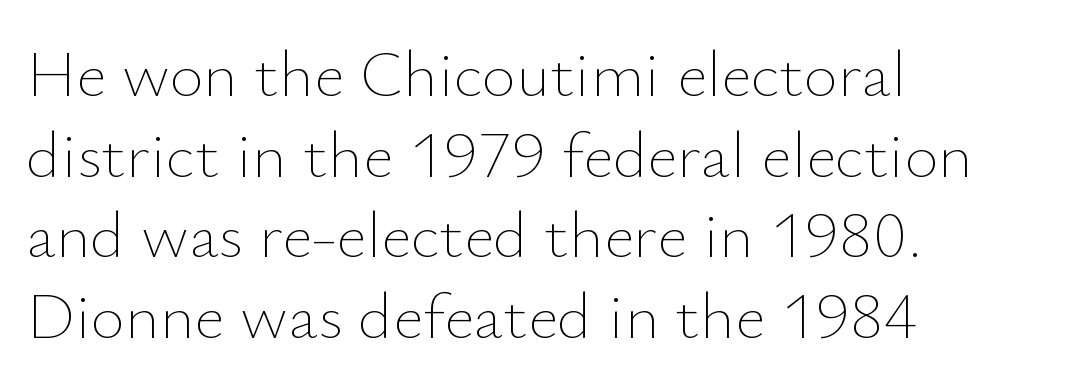
{"italic": "no", "bold": "no", "weight": "thin", "width": "normal", "stroke_contrast": "low", "x_height": "small", "monospaced": "no", "underline": "no", "align": "left", "line_spacing_ratio": 1.22, "letter_spacing": "normal", "letter_spacing_em": 0.0, "glyph_px": 66}
